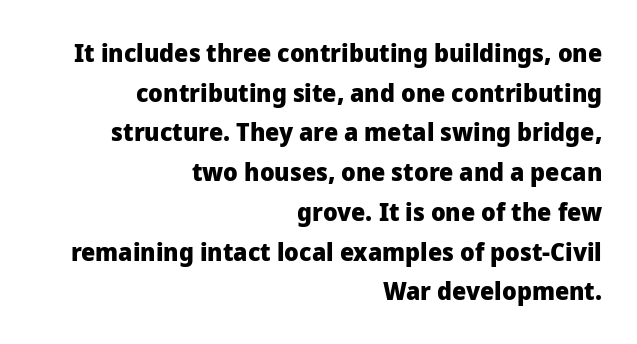
The image shows 25 px bold type, upright; set right-aligned, normal line spacing (1.59x), normal letter spacing, not underlined.
